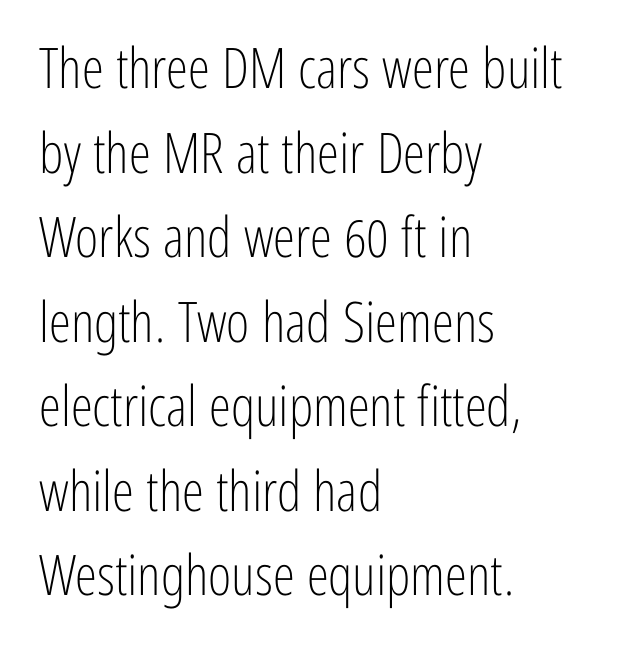
Q: Is the text bold? A: No.
Q: Is the text italic (slanted)? A: No, it is upright.
Q: Is the typeface a serif or a sans-serif typeface? A: Sans-serif.
Q: Is the text underlined? A: No.
Q: How is the paragraph aligned? A: Left-aligned.
Q: Is the spacing between letters normal or unusually wide? A: Normal.
Q: Is the spacing between lines tight, normal or loose? A: Normal.
Q: Width (condensed, normal, or wide)? A: Condensed.
Q: Stroke contrast? A: Low.
Q: x-height? A: Medium.
Q: Monospaced? A: No.
